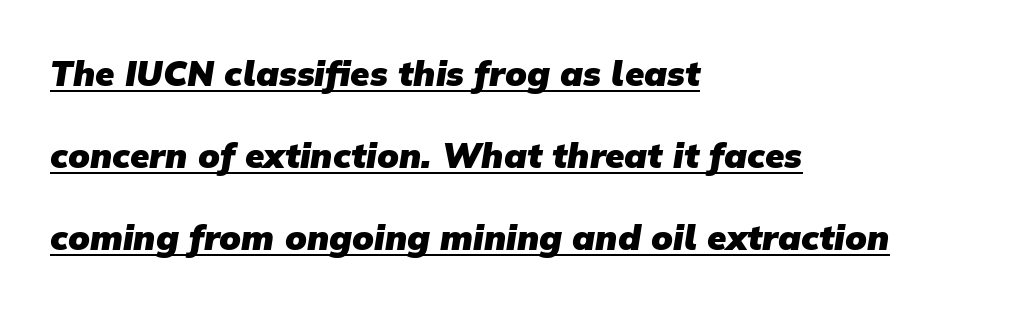
The image shows 35 px heavy sans-serif type; set left-aligned, loose line spacing (2.34x), normal letter spacing, underlined; low stroke contrast and a medium x-height.
